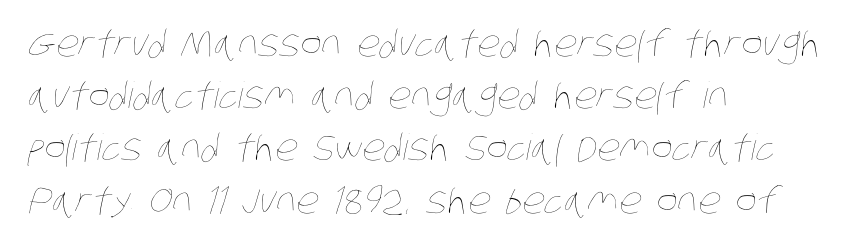
The baseline area is clear. Layout note: lines flush left. The letters advance in unequal steps, a hallmark of proportional type. Leading matches the norm, producing a regular column.
